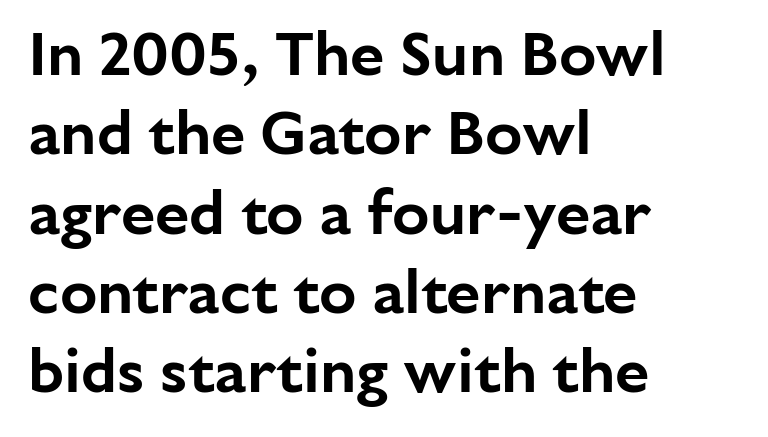
Regular leading. The space beneath each line is pristine and unruled. Style check: upright. Observe the ordinary spacing: letters are neighbours, not strangers. Visually the block forms a straight wall on the left and a jagged coastline on the right.
